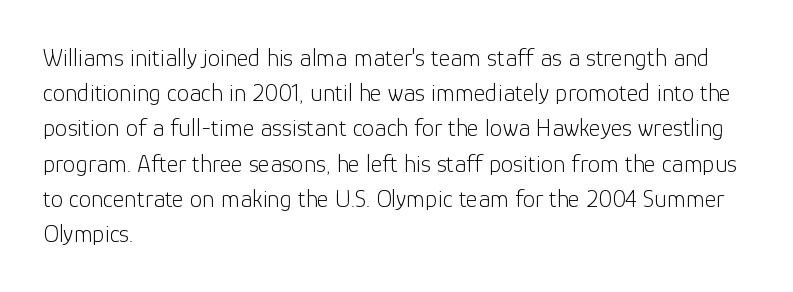
The image shows 25 px text type, upright; set left-aligned, normal line spacing (1.41x), normal letter spacing, not underlined.
